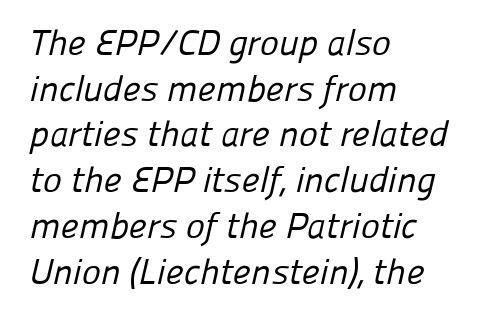
{"serif": "no", "bold": "no", "weight": "regular", "width": "normal", "stroke_contrast": "low", "x_height": "medium", "monospaced": "no", "underline": "no", "align": "left", "line_spacing": "normal", "line_spacing_ratio": 1.27, "letter_spacing": "normal", "letter_spacing_em": 0.0, "glyph_px": 36}
